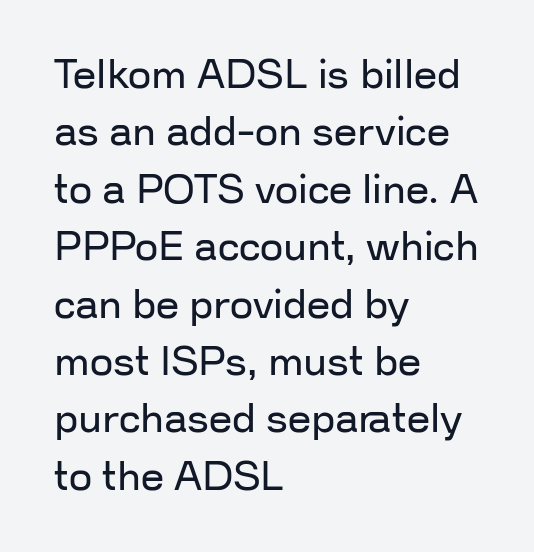
Vertical stems look standard width or narrower in stroke. The letters carry no serifs — their stems end cleanly without finishing strokes. Type without underlining. The lines are quadded left. Tracking here is standard; glyphs follow each other at the usual distance. Normally led — the rows are evenly, conventionally spaced.
